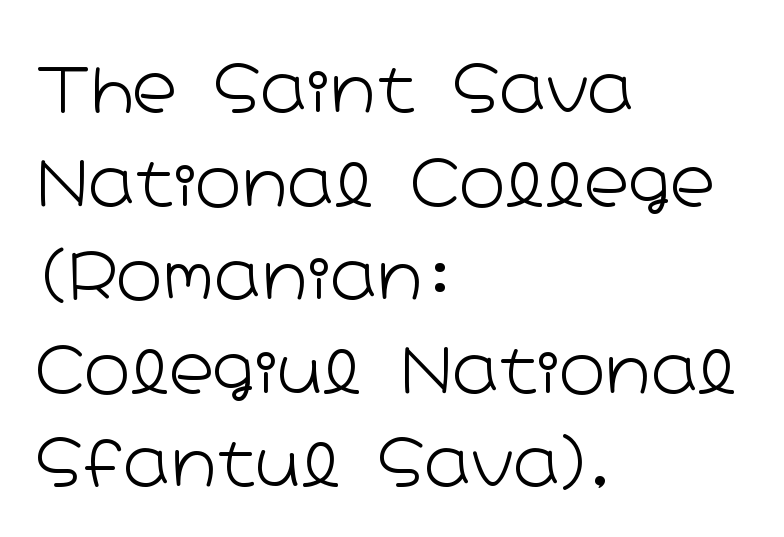
Q: Is the text bold? A: No.
Q: Is the text italic (slanted)? A: No, it is upright.
Q: Is the typeface a serif or a sans-serif typeface? A: Sans-serif.
Q: Is the text underlined? A: No.
Q: How is the paragraph aligned? A: Left-aligned.
Q: Is the spacing between letters normal or unusually wide? A: Normal.
Q: Is the spacing between lines tight, normal or loose? A: Normal.
Q: Width (condensed, normal, or wide)? A: Wide.
Q: Stroke contrast? A: Low.
Q: x-height? A: Medium.
Q: Monospaced? A: No.
